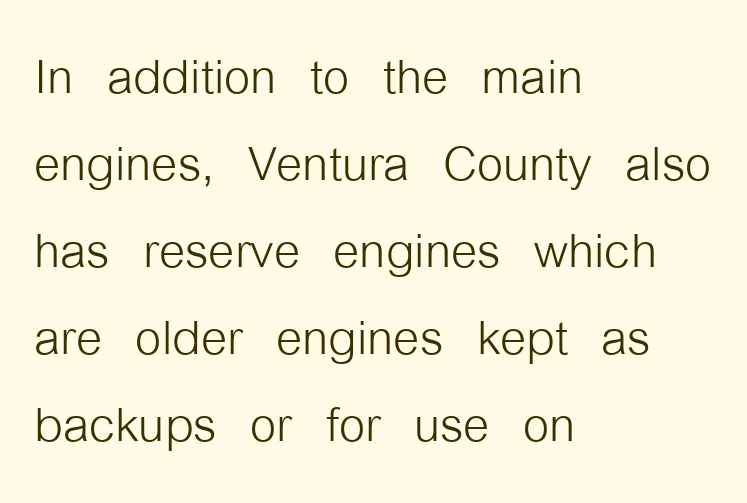
{"serif": "no", "italic": "no", "bold": "no", "weight": "light", "width": "condensed", "stroke_contrast": "low", "x_height": "medium", "monospaced": "no", "underline": "no", "align": "left", "line_spacing": "normal", "line_spacing_ratio": 1.3, "letter_spacing": "normal", "letter_spacing_em": 0.0, "glyph_px": 67}
